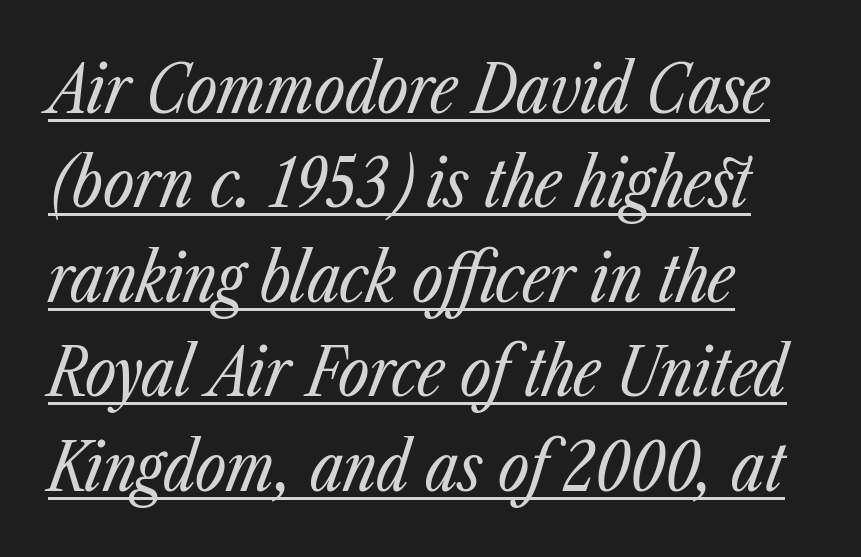
It's the slanting kind of type. Caption: standard tracking, unaltered. Each new line begins a customary step beneath the previous one. This rendering uses left alignment, leaving the right contour irregular. Compared with a typical body face, this is equally light or lighter still. Check the space under the baseline: a stroke is drawn there.
